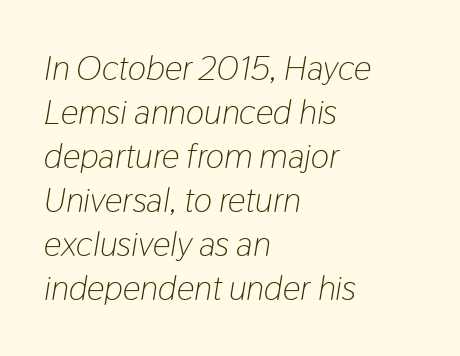
Bold? No — there's no thickening of the strokes. In terms of posture, this sample is oblique. Notice how descenders clear the ascenders below comfortably — that's standard leading. Typeset ragged right — the left edge is the straight one.
